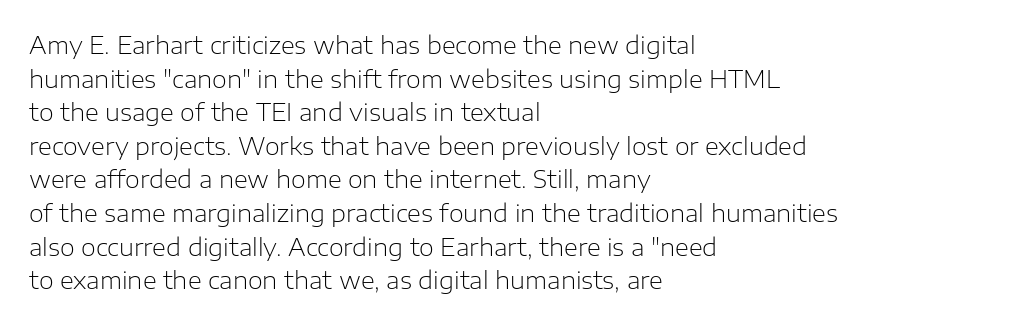
{"italic": "no", "bold": "no", "underline": "no", "align": "left", "line_spacing": "normal", "line_spacing_ratio": 1.4, "letter_spacing": "normal", "letter_spacing_em": 0.0, "glyph_px": 24}
